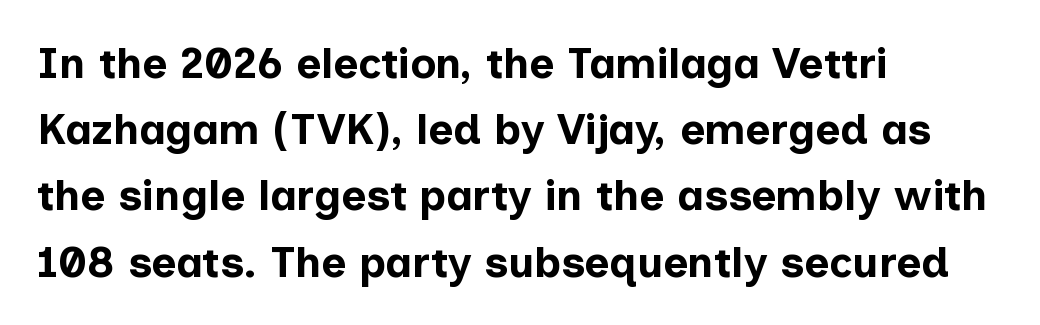
The image shows 43 px bold sans-serif type, upright; set left-aligned, normal line spacing (1.54x), normal letter spacing, not underlined; low stroke contrast and a medium x-height.
